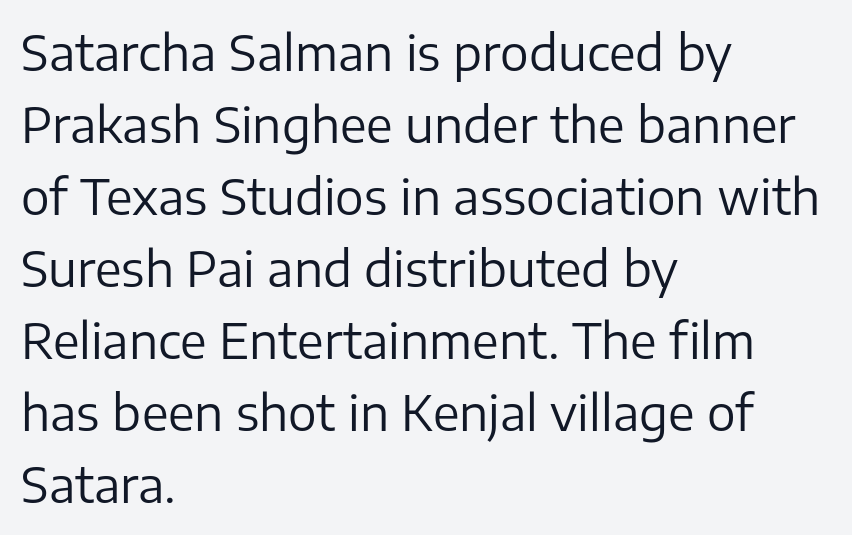
{"serif": "no", "italic": "no", "bold": "no", "weight": "regular", "width": "normal", "stroke_contrast": "low", "x_height": "medium", "monospaced": "no", "underline": "no", "align": "left", "line_spacing": "normal", "line_spacing_ratio": 1.5, "letter_spacing": "normal", "letter_spacing_em": 0.0, "glyph_px": 48}
